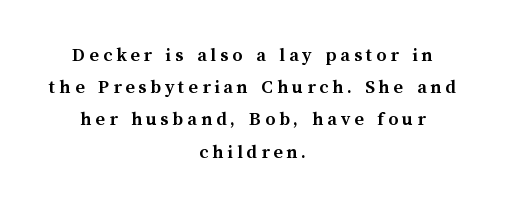
Q: Is the text bold? A: Yes.
Q: Is the text italic (slanted)? A: No, it is upright.
Q: Is the text underlined? A: No.
Q: How is the paragraph aligned? A: Centered.
Q: Is the spacing between lines tight, normal or loose? A: Normal.
